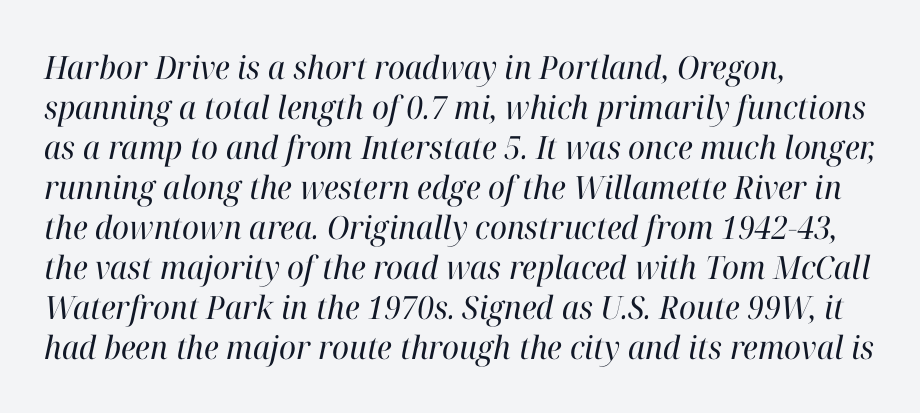
Q: Is the text bold? A: No.
Q: Is the text italic (slanted)? A: Yes, it leans right by about 12 degrees.
Q: Is the typeface a serif or a sans-serif typeface? A: Serif.
Q: Is the text underlined? A: No.
Q: How is the paragraph aligned? A: Left-aligned.
Q: Is the spacing between letters normal or unusually wide? A: Normal.
Q: Is the spacing between lines tight, normal or loose? A: Normal.
Q: Width (condensed, normal, or wide)? A: Normal.
Q: Stroke contrast? A: High.
Q: x-height? A: Medium.
Q: Monospaced? A: No.
